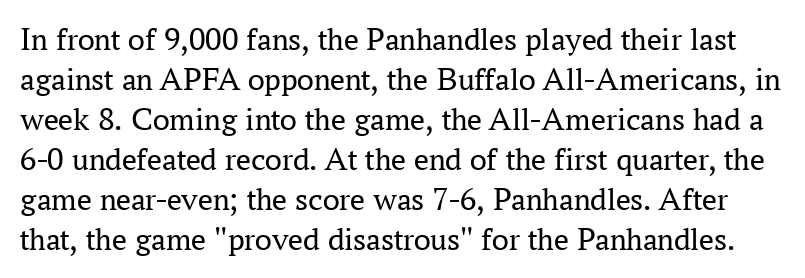
Q: Is the text bold? A: No.
Q: Is the text italic (slanted)? A: No, it is upright.
Q: Is the typeface a serif or a sans-serif typeface? A: Serif.
Q: Is the text underlined? A: No.
Q: Is the spacing between letters normal or unusually wide? A: Normal.
Q: Width (condensed, normal, or wide)? A: Normal.
Q: Stroke contrast? A: Medium.
Q: x-height? A: Medium.
Q: Monospaced? A: No.
